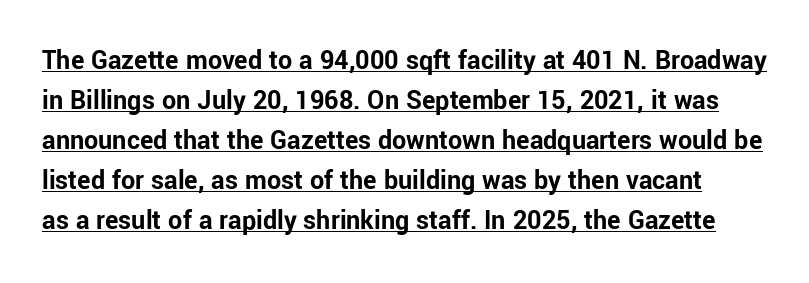
The image shows 28 px bold sans-serif type, upright; set normal line spacing (1.43x), normal letter spacing, underlined; low stroke contrast and a medium x-height.
